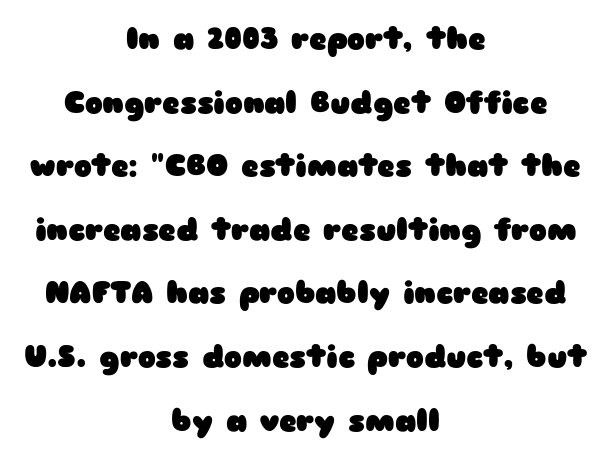
The image shows 30 px heavy, wide sans-serif type, upright; set centered, loose line spacing (2.12x), normal letter spacing, not underlined; low stroke contrast and a medium x-height.
